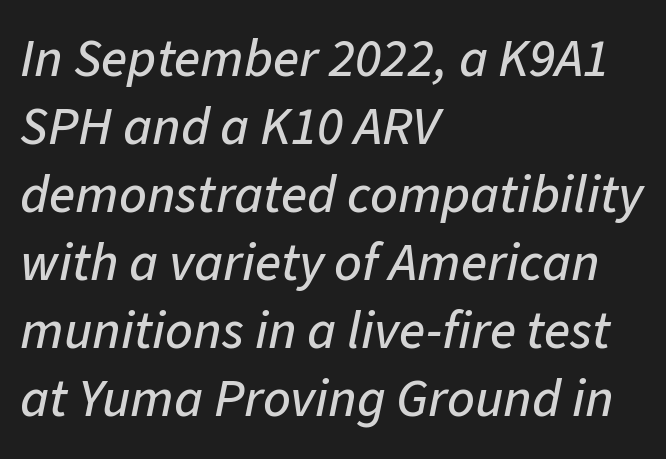
Q: Is the text italic (slanted)? A: Yes, it leans right by about 11 degrees.
Q: Is the text underlined? A: No.
Q: How is the paragraph aligned? A: Left-aligned.
Q: Is the spacing between letters normal or unusually wide? A: Normal.
Q: Is the spacing between lines tight, normal or loose? A: Normal.
Q: Width (condensed, normal, or wide)? A: Normal.
Q: Stroke contrast? A: Low.
Q: x-height? A: Medium.
Q: Monospaced? A: No.
